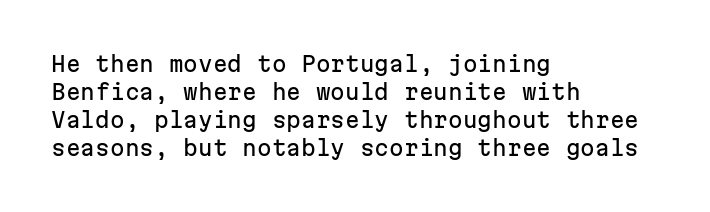
{"italic": "no", "underline": "no", "align": "left", "line_spacing": "normal", "line_spacing_ratio": 1.33, "letter_spacing": "normal", "letter_spacing_em": 0.0, "glyph_px": 21}
